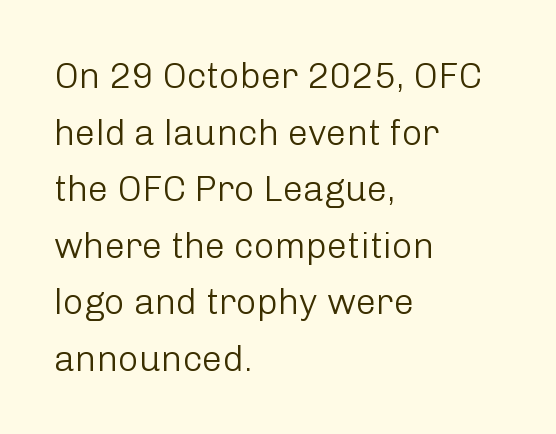
The image shows 36 px light sans-serif type, upright; set left-aligned, normal line spacing (1.57x), normal letter spacing, not underlined; low stroke contrast and a medium x-height.
